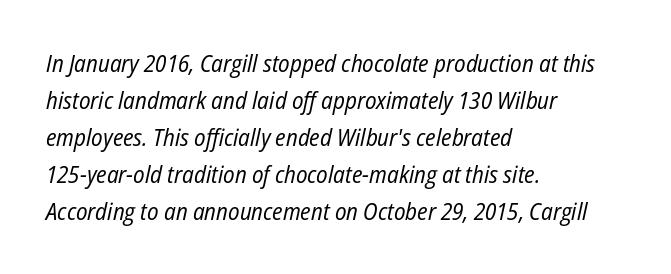
Yep, that's italic — everything's leaning. The space beneath each line is pristine and unruled. Horizontal bands of white between lines are of average thickness. The strokes are not fattened; the text isn't bold. Here the glyphs are tracked normally, forming tight word shapes. Reading down the block, your eye returns to a fixed left position each line.
